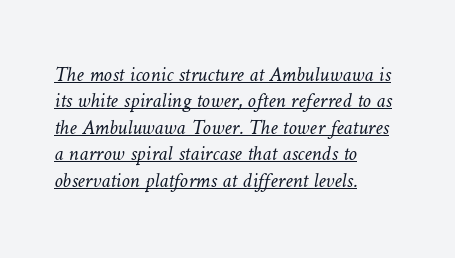
A light-to-regular cut is what we see here. The glyphs are accompanied by a horizontal stroke just below them. Is there much room between lines? A standard amount, neither cramped nor airy. Spacing between characters is what you'd get straight out of the box.
